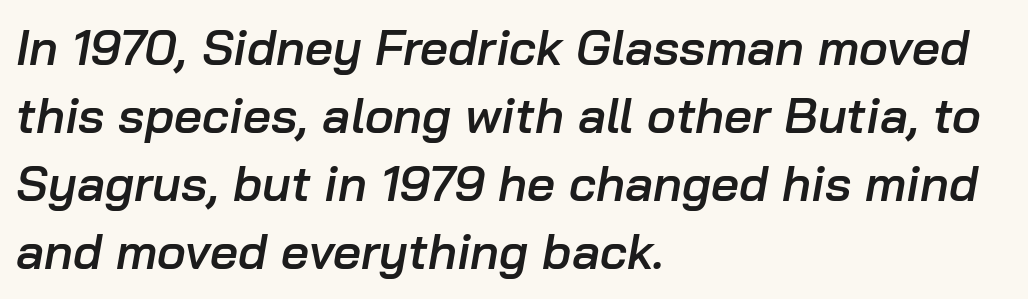
Think of a printed novel: that variable character pitch is what you see here. Characters follow at the spacing the type designer built in. Emphasis by weight is partial: semibold. Baseline-to-baseline distance is the conventional proportion of letter height. You can tell it's italic because the verticals aren't actually vertical. A bare baseline throughout the passage.
